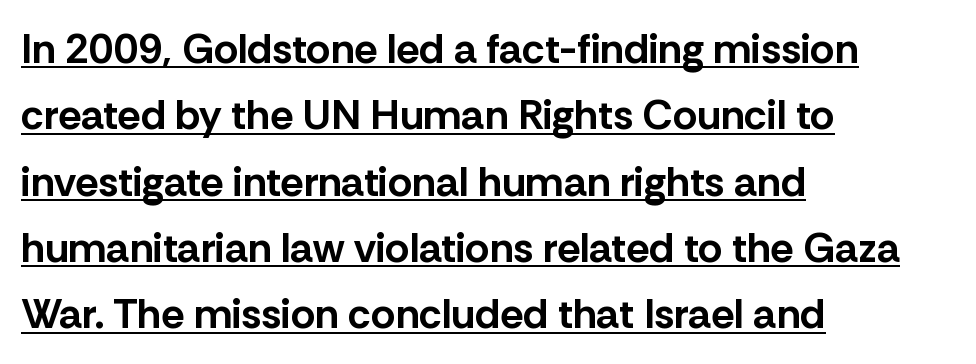
The image shows 42 px bold sans-serif type, upright; set left-aligned, normal line spacing (1.58x), normal letter spacing, underlined; low stroke contrast and a medium x-height.
